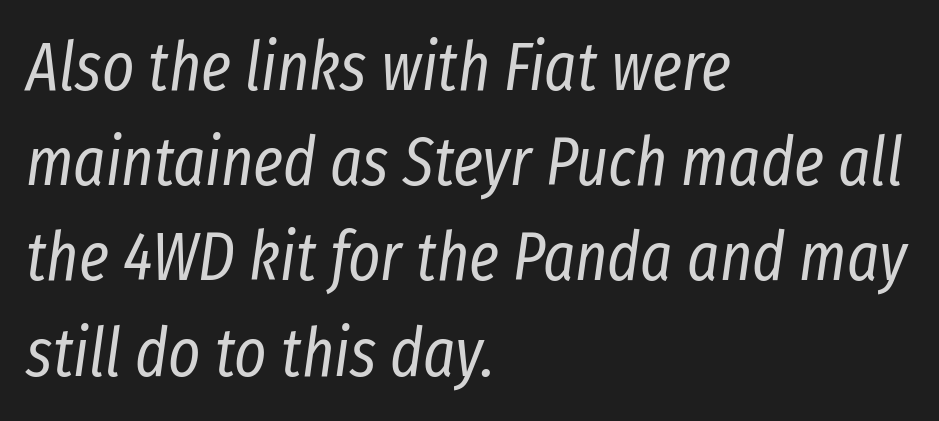
The image shows 68 px regular-weight, condensed type, italic (leaning right); set left-aligned, normal line spacing (1.4x), normal letter spacing, not underlined; low stroke contrast and a medium x-height.
